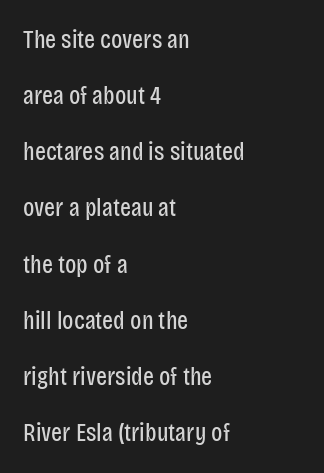
Q: Is the text bold? A: No.
Q: Is the text italic (slanted)? A: No, it is upright.
Q: Is the text underlined? A: No.
Q: How is the paragraph aligned? A: Left-aligned.
Q: Is the spacing between letters normal or unusually wide? A: Normal.
Q: Is the spacing between lines tight, normal or loose? A: Loose.
